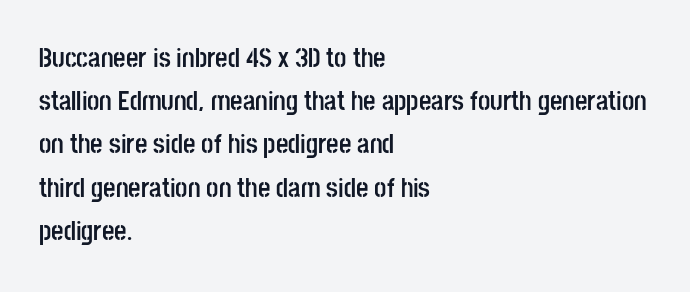
Q: Is the text bold? A: Yes.
Q: Is the text italic (slanted)? A: No, it is upright.
Q: Is the text underlined? A: No.
Q: How is the paragraph aligned? A: Left-aligned.
Q: Is the spacing between letters normal or unusually wide? A: Normal.
Q: Is the spacing between lines tight, normal or loose? A: Normal.
